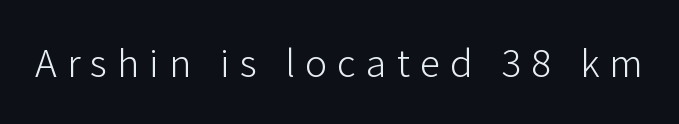
In terms of letterspacing, this is a distinctly airy, spread setting. Looks like regular typesetting: each glyph gets only the width it needs. A clean baseline with only descenders dipping below it. The passage shown is typeset with a sans-serif family. The font sits on the lighter half of the weight spectrum, regular included. The type sits square on the baseline with zero lean.
